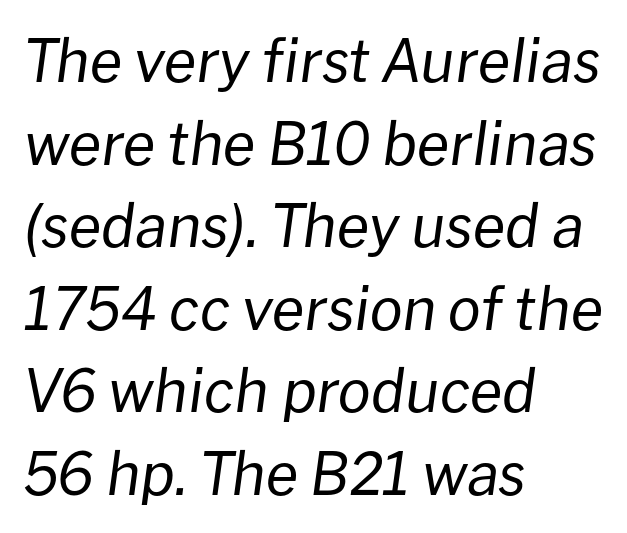
{"italic": "yes", "lean": "right", "slant_degrees": 8, "bold": "no", "weight": "regular", "width": "normal", "stroke_contrast": "low", "x_height": "medium", "monospaced": "no", "underline": "no", "align": "left", "line_spacing": "normal", "line_spacing_ratio": 1.4, "letter_spacing": "normal", "letter_spacing_em": 0.0, "glyph_px": 59}
